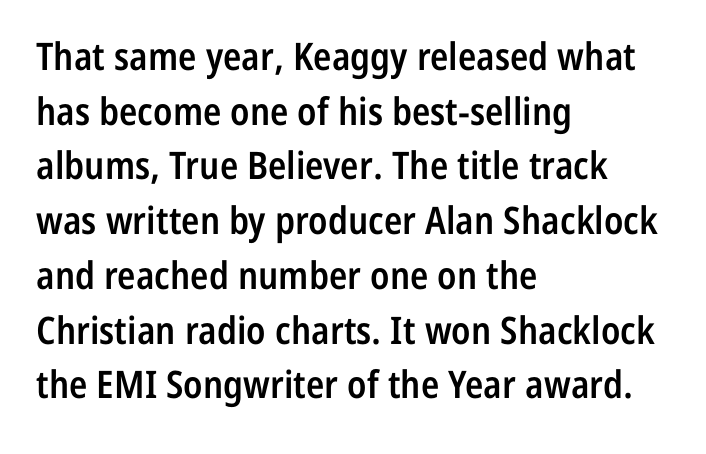
Q: Is the text bold? A: Semi-bold.
Q: Is the text italic (slanted)? A: No, it is upright.
Q: Is the typeface a serif or a sans-serif typeface? A: Sans-serif.
Q: Is the text underlined? A: No.
Q: How is the paragraph aligned? A: Left-aligned.
Q: Is the spacing between letters normal or unusually wide? A: Normal.
Q: Is the spacing between lines tight, normal or loose? A: Normal.
Q: Width (condensed, normal, or wide)? A: Condensed.
Q: Stroke contrast? A: Low.
Q: x-height? A: Medium.
Q: Monospaced? A: No.
